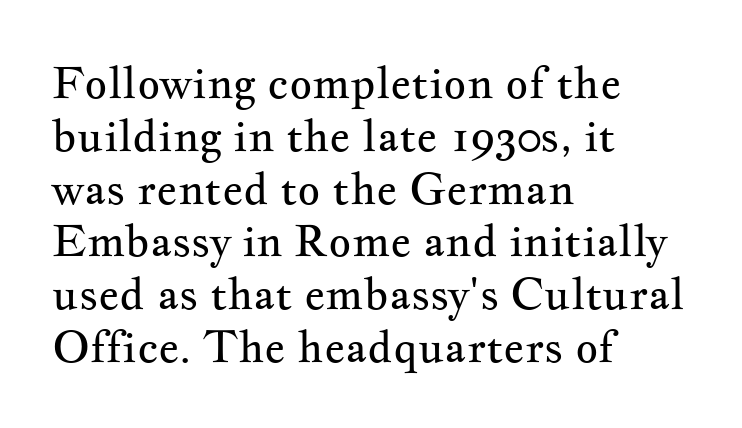
{"serif": "yes", "italic": "no", "bold": "no", "weight": "regular", "width": "wide", "stroke_contrast": "medium", "x_height": "small", "monospaced": "no", "underline": "no", "align": "left", "line_spacing_ratio": 1.2, "letter_spacing": "normal", "letter_spacing_em": 0.0, "glyph_px": 44}
